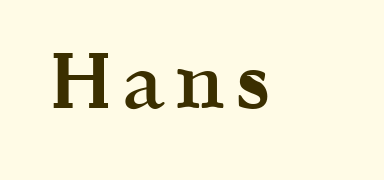
{"serif": "yes", "italic": "no", "bold": "semi", "weight": "semibold", "width": "normal", "x_height": "medium", "monospaced": "no", "underline": "no", "glyph_px": 79}
